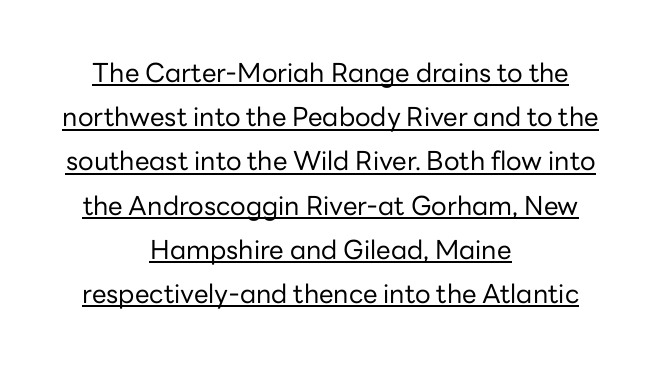
{"italic": "no", "bold": "no", "underline": "yes", "align": "center", "line_spacing": "normal", "line_spacing_ratio": 1.7, "letter_spacing": "normal", "letter_spacing_em": 0.0, "glyph_px": 26}
